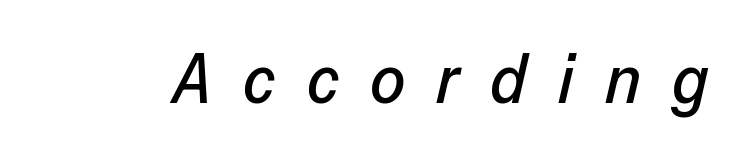
The image shows 69 px text type, italic (leaning right); set unusually wide letter spacing (+0.45 em), not underlined; low stroke contrast and a medium x-height.
